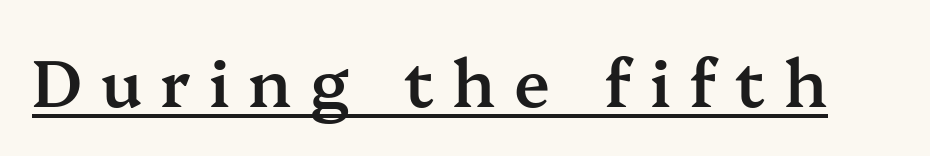
{"serif": "yes", "italic": "no", "bold": "semi", "weight": "semibold", "width": "normal", "stroke_contrast": "medium", "x_height": "medium", "monospaced": "no", "underline": "yes", "letter_spacing": "wide", "letter_spacing_em": 0.28, "glyph_px": 66}
